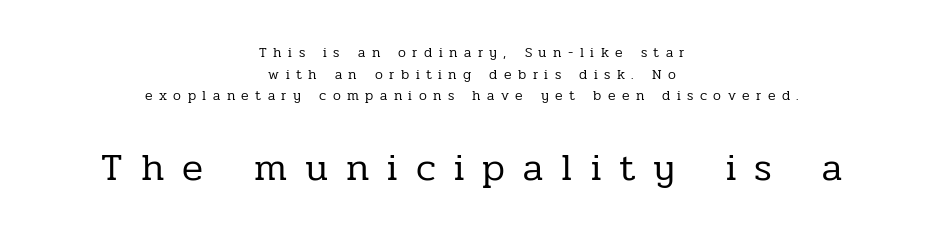
Q: Is the text bold? A: No.
Q: Is the text italic (slanted)? A: No, it is upright.
Q: Is the typeface a serif or a sans-serif typeface? A: Serif.
Q: Is the text underlined? A: No.
Q: How is the paragraph aligned? A: Centered.
Q: Is the spacing between letters normal or unusually wide? A: Unusually wide.
Q: Is the spacing between lines tight, normal or loose? A: Normal.
Q: Which block of text is set in a larger size, the first (top) or the second (bottom)? A: The second (bottom) one.
Q: Width (condensed, normal, or wide)? A: Normal.
Q: Stroke contrast? A: Low.
Q: x-height? A: Medium.
Q: Monospaced? A: No.
